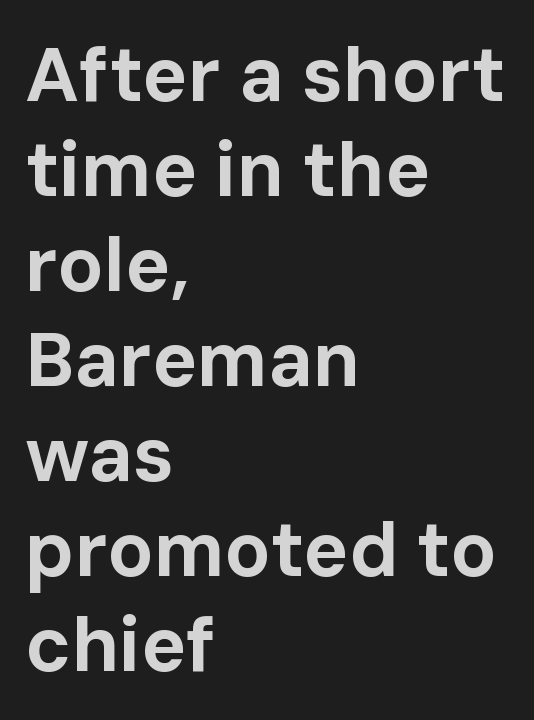
You could not count columns in this text — the font is proportionally spaced. The ragged edge is on the right, which tells us the setting is flush left. Serif or sans? Sans — the stroke terminals are bare. Quick note: not italic, upright.
